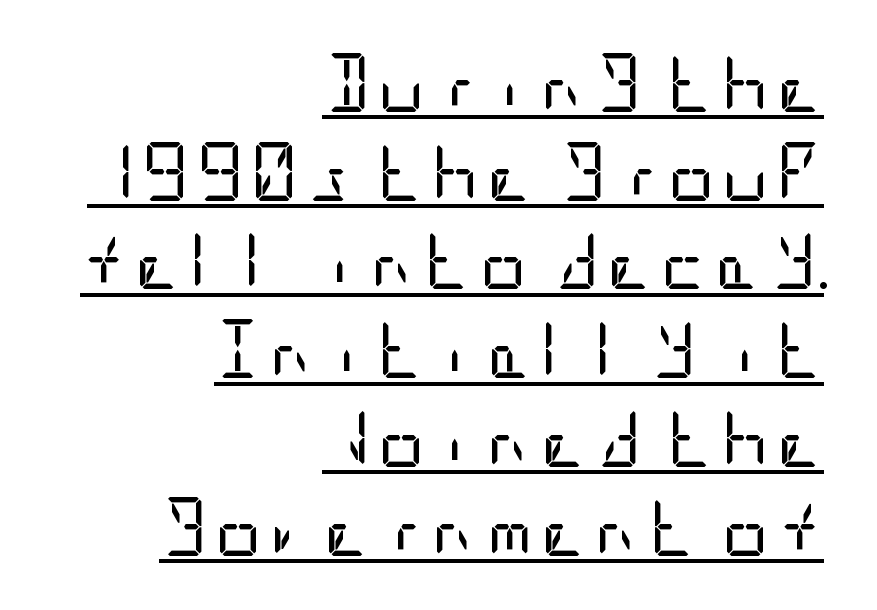
I'd call this a sans setting — the letters go barefoot. Line endings align vertically; line beginnings do not. Interline gaps are of average width in this sample. Each stroke keeps to a modest, everyday thickness or less. The letters stand straight up with perfectly vertical stems. The glyphs are accompanied by a horizontal stroke just below them.
